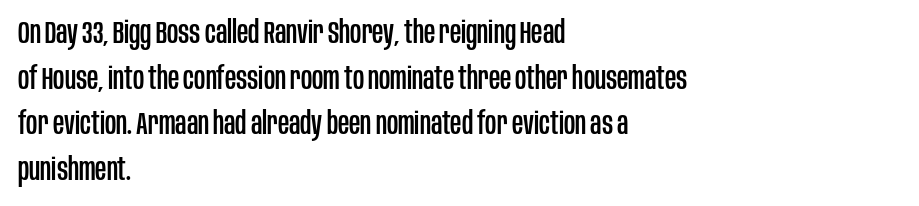
{"serif": "no", "italic": "no", "width": "condensed", "stroke_contrast": "low", "x_height": "large", "monospaced": "no", "underline": "no", "align": "left", "line_spacing": "normal", "line_spacing_ratio": 1.47, "letter_spacing": "normal", "letter_spacing_em": 0.0, "glyph_px": 31}
